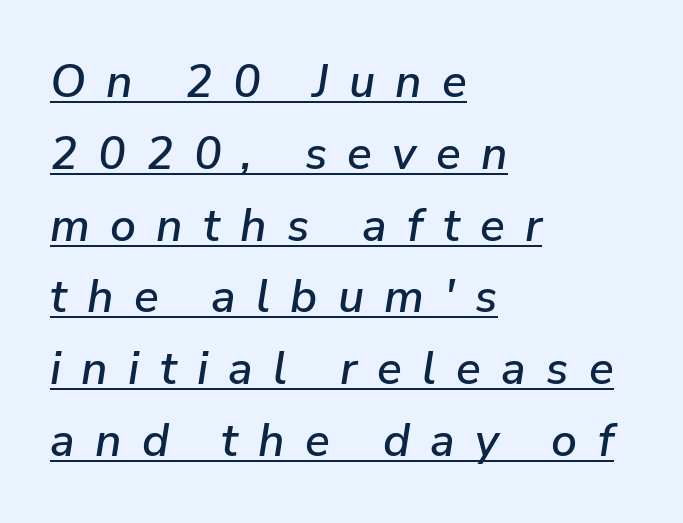
Q: Is the text italic (slanted)? A: Yes, it leans right by about 9 degrees.
Q: Is the text underlined? A: Yes.
Q: How is the paragraph aligned? A: Left-aligned.
Q: Is the spacing between letters normal or unusually wide? A: Unusually wide.
Q: Is the spacing between lines tight, normal or loose? A: Normal.
Q: Width (condensed, normal, or wide)? A: Normal.
Q: Stroke contrast? A: Low.
Q: x-height? A: Medium.
Q: Monospaced? A: No.
